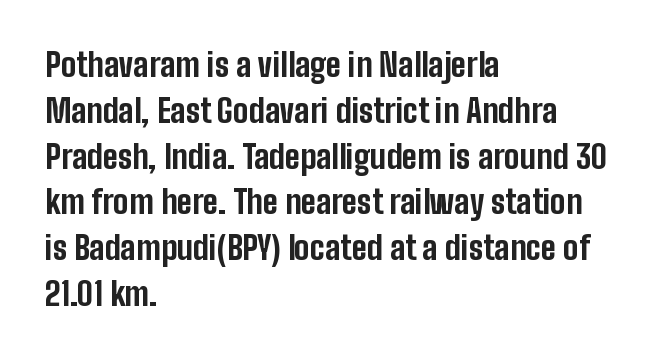
The image shows 32 px bold, condensed sans-serif type, upright; set left-aligned, normal line spacing (1.43x), normal letter spacing, not underlined; low stroke contrast and a medium x-height.
